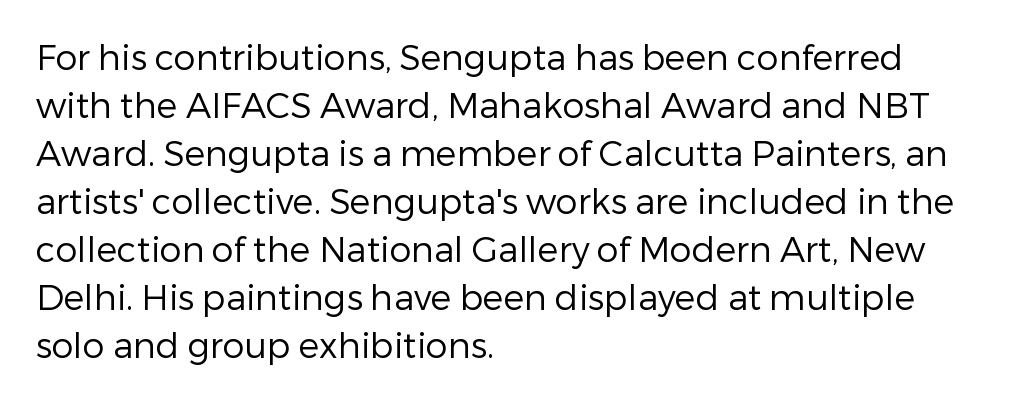
The image shows 35 px regular-weight sans-serif type, upright; set left-aligned, normal line spacing (1.37x), normal letter spacing, not underlined; low stroke contrast and a medium x-height.
